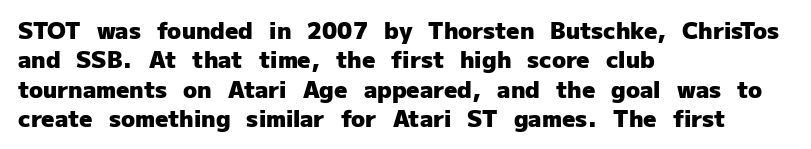
The image shows 23 px bold type, upright; set left-aligned, normal line spacing (1.28x), normal letter spacing, not underlined.
